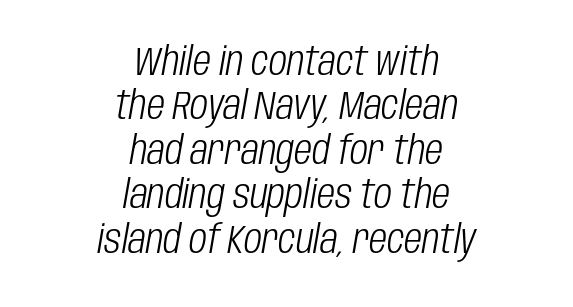
Spacing verdict: proportional, widths tailored to each character. Words appear dense and cohesive because spacing is normal. Vertically, the passage feels compressed, each row crowding the next. Italic? Definitely — the glyphs are oblique. These lines stack symmetrically, like a column narrowing and widening about its center. Glance below the letters and you will spot only blank space.
